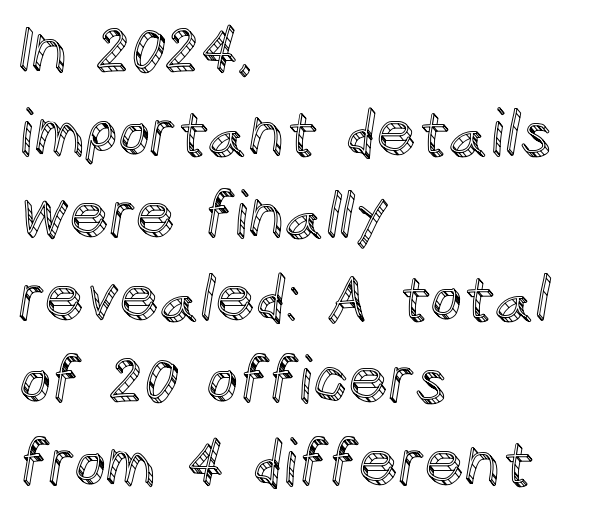
The image shows 63 px text type; set left-aligned, normal line spacing (1.31x), normal letter spacing, not underlined; a large x-height.
